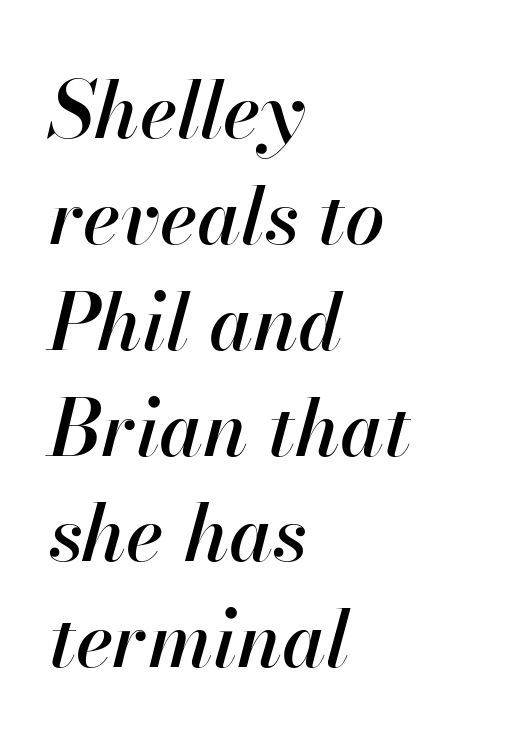
Q: Is the text italic (slanted)? A: Yes, it leans right by about 13 degrees.
Q: Is the text underlined? A: No.
Q: How is the paragraph aligned? A: Left-aligned.
Q: Is the spacing between letters normal or unusually wide? A: Normal.
Q: Is the spacing between lines tight, normal or loose? A: Normal.
Q: Width (condensed, normal, or wide)? A: Normal.
Q: Stroke contrast? A: High.
Q: x-height? A: Small.
Q: Monospaced? A: No.
